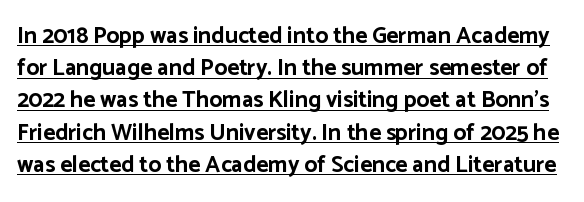
Compared with typical body copy, the letter spacing here is the same. Rows of type keep a routine distance in the vertical direction. The typography opts for an upright posture over an oblique one. Heavy-handed strokes throughout: this text is bold.
